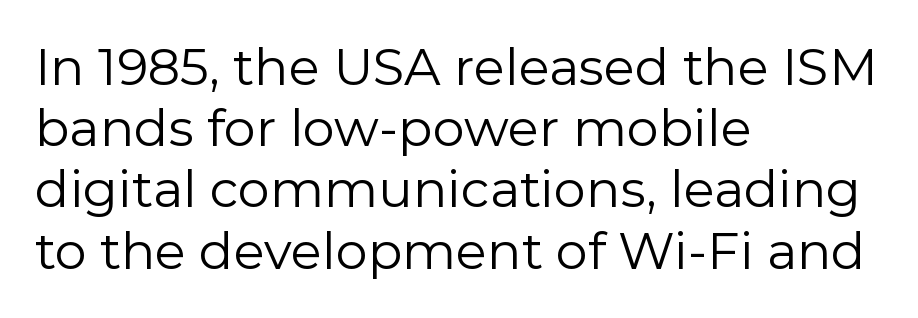
The image shows 51 px regular-weight sans-serif type, upright; set left-aligned, line spacing 1.2x, normal letter spacing, not underlined; low stroke contrast and a medium x-height.
